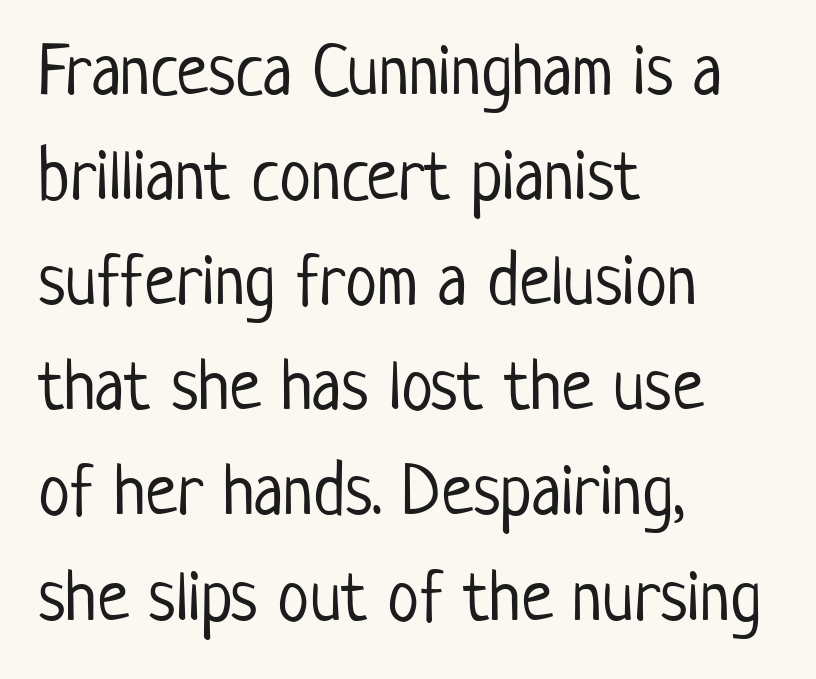
The image shows 72 px light, condensed sans-serif type, upright; set left-aligned, normal line spacing (1.46x), normal letter spacing, not underlined; low stroke contrast and a medium x-height.
